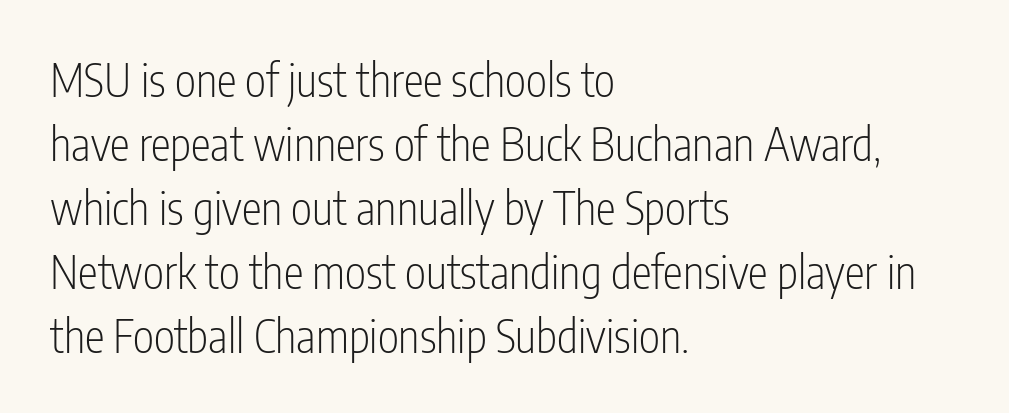
The image shows 45 px light, condensed sans-serif type, upright; set left-aligned, normal line spacing (1.42x), normal letter spacing, not underlined; low stroke contrast and a medium x-height.
